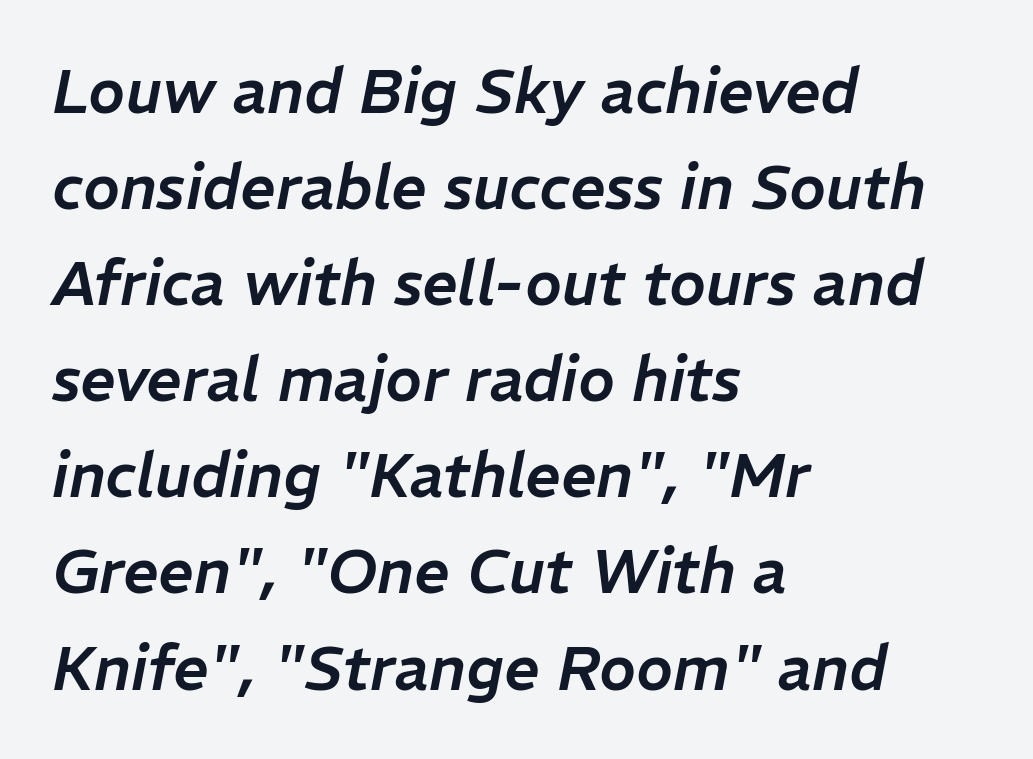
Q: Is the text italic (slanted)? A: Yes, it leans right by about 11 degrees.
Q: Is the text underlined? A: No.
Q: How is the paragraph aligned? A: Left-aligned.
Q: Is the spacing between letters normal or unusually wide? A: Normal.
Q: Is the spacing between lines tight, normal or loose? A: Normal.
Q: Width (condensed, normal, or wide)? A: Normal.
Q: Stroke contrast? A: Low.
Q: x-height? A: Medium.
Q: Monospaced? A: No.
